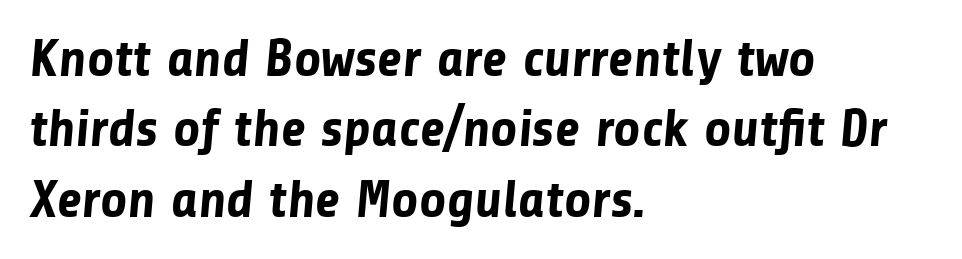
All the whitespace from short lines collects on the right. Successive baselines arrive at the customary interval. Bare-footed words on every line. Spacing verdict: proportional, widths tailored to each character.
